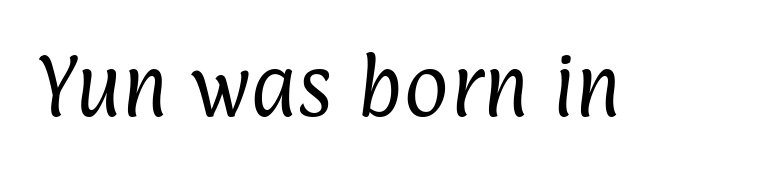
Q: Is the text bold? A: No.
Q: Is the typeface a serif or a sans-serif typeface? A: Sans-serif.
Q: Is the text underlined? A: No.
Q: Is the spacing between letters normal or unusually wide? A: Normal.
Q: Width (condensed, normal, or wide)? A: Condensed.
Q: Stroke contrast? A: Low.
Q: x-height? A: Medium.
Q: Monospaced? A: No.
